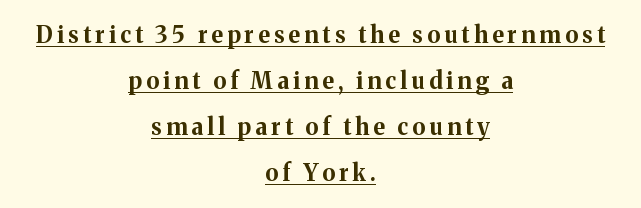
Q: Is the text bold? A: Yes.
Q: Is the text italic (slanted)? A: No, it is upright.
Q: Is the text underlined? A: Yes.
Q: How is the paragraph aligned? A: Centered.
Q: Is the spacing between lines tight, normal or loose? A: Loose.
